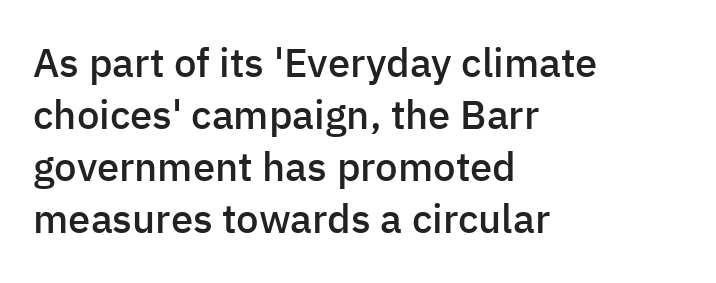
{"serif": "no", "italic": "no", "bold": "semi", "weight": "semibold", "width": "normal", "stroke_contrast": "low", "x_height": "medium", "monospaced": "no", "underline": "no", "align": "left", "line_spacing": "normal", "line_spacing_ratio": 1.3, "letter_spacing": "normal", "letter_spacing_em": 0.0, "glyph_px": 40}
